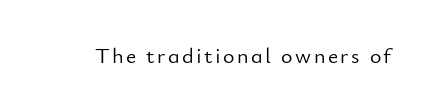
Q: Is the text bold? A: No.
Q: Is the text italic (slanted)? A: No, it is upright.
Q: Is the text underlined? A: No.
